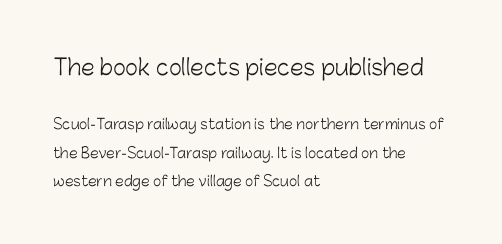
The image shows 22 px text type, upright; set left-aligned, loose line spacing (2.03x), normal letter spacing, not underlined; the first (top) block is 1.57x larger.
